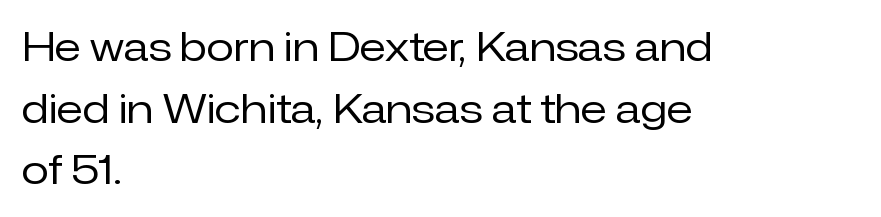
{"serif": "no", "italic": "no", "bold": "no", "weight": "regular", "width": "normal", "stroke_contrast": "low", "x_height": "medium", "monospaced": "no", "underline": "no", "align": "left", "line_spacing": "normal", "line_spacing_ratio": 1.54, "letter_spacing": "normal", "letter_spacing_em": 0.0, "glyph_px": 40}
